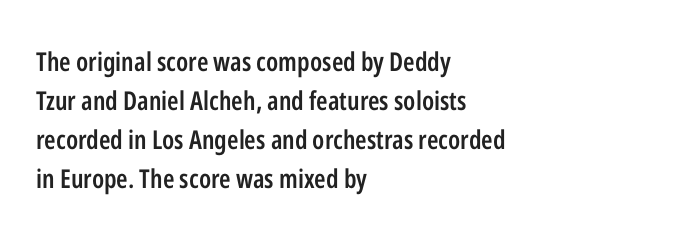
Q: Is the text bold? A: Semi-bold.
Q: Is the text italic (slanted)? A: No, it is upright.
Q: Is the text underlined? A: No.
Q: How is the paragraph aligned? A: Left-aligned.
Q: Is the spacing between letters normal or unusually wide? A: Normal.
Q: Is the spacing between lines tight, normal or loose? A: Normal.
